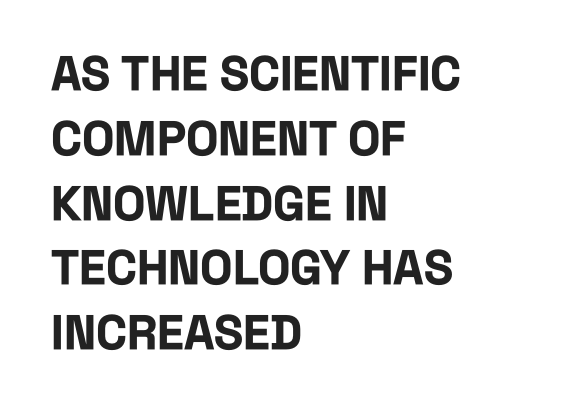
The type is set solid horizontally, with unmodified tracking. A roman cut, with each character standing at attention. This sample has the flowing, uneven cadence of proportional lettering. The space beneath each line is pristine and unruled. This is heavy type, rendered in bold. The letters carry no serifs — their stems end cleanly without finishing strokes.
